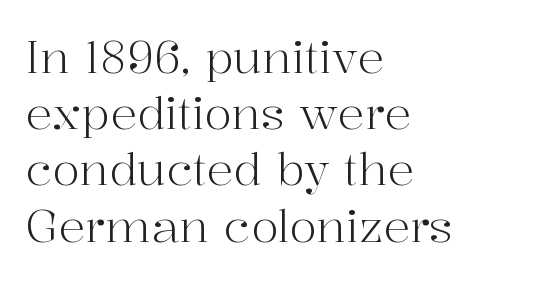
{"serif": "yes", "italic": "no", "bold": "no", "weight": "light", "width": "normal", "stroke_contrast": "high", "x_height": "medium", "monospaced": "no", "underline": "no", "align": "left", "line_spacing": "normal", "line_spacing_ratio": 1.25, "letter_spacing": "normal", "letter_spacing_em": 0.0, "glyph_px": 45}
